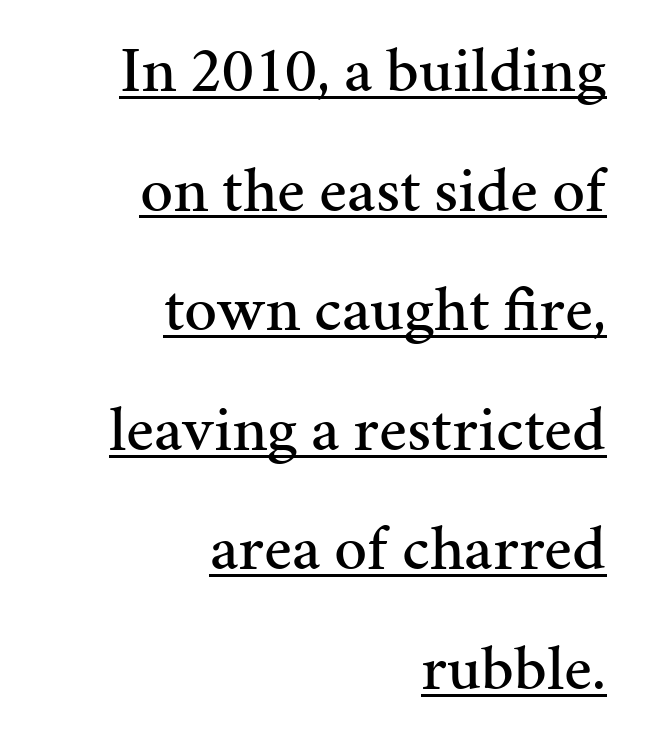
The type sits square on the baseline with zero lean. Stroke terminals: seriffed. Students, note that the glyphs here touch the page at normal intervals. The lettering is marked with a stroke running underneath it. These lines stack with their right ends in a neat column. The rendering uses natural spacing where letterforms have individual widths.
